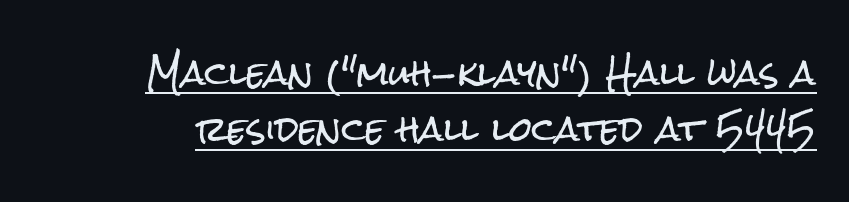
The image shows 33 px condensed sans-serif type, upright; set line spacing 1.71x, normal letter spacing, underlined; low stroke contrast and a medium x-height.
